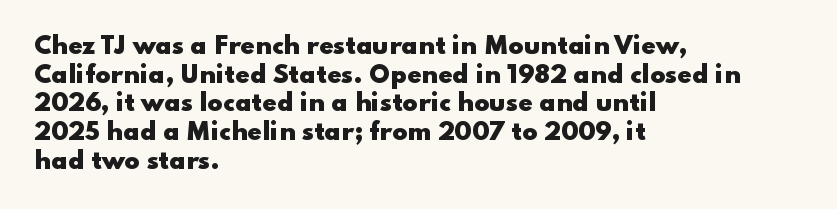
In CSS terms this would be text-align: left. On the weight axis this lands at bold, roughly 700. No word sits above an underline. Regarding leading, the lines here are spaced in the standard way. Quick note: not italic, upright. Glyph-to-glyph distance matches everyday printed text.
